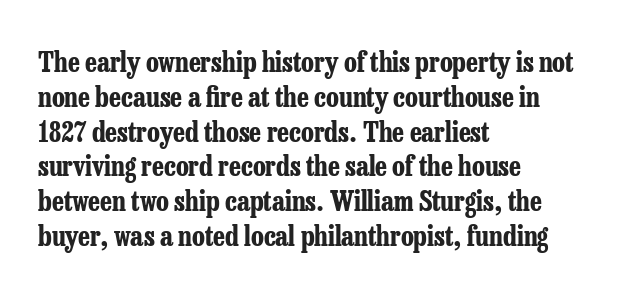
The words here are not underlined. Style check: upright. Typesetter's note: full bold, strokes at maximum text heaviness. Left-aligned paragraph, ragged on the right. One glance says typical: line gaps are just what's usual. Look at the tracking — it's just the regular setting, nothing added.
